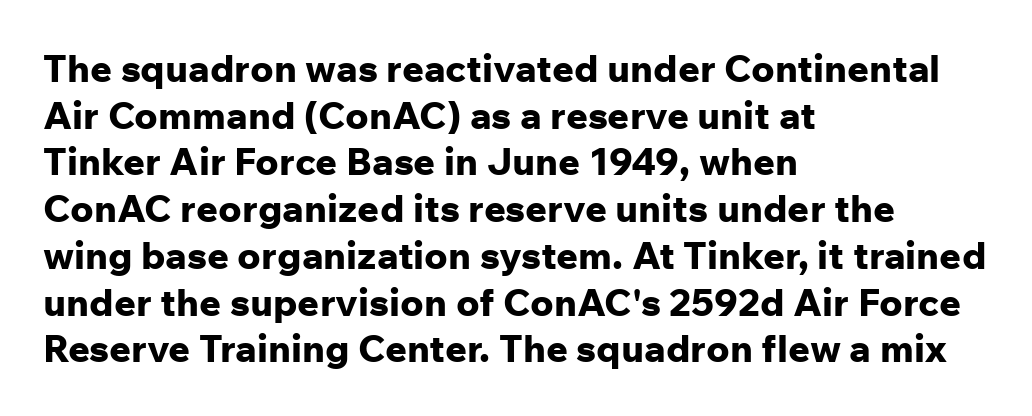
The image shows 38 px bold sans-serif type, upright; set left-aligned, line spacing 1.23x, normal letter spacing, not underlined; low stroke contrast and a medium x-height.
